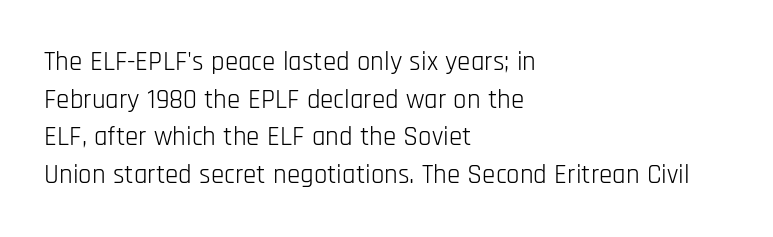
Q: Is the text bold? A: No.
Q: Is the text italic (slanted)? A: No, it is upright.
Q: Is the text underlined? A: No.
Q: How is the paragraph aligned? A: Left-aligned.
Q: Is the spacing between letters normal or unusually wide? A: Normal.
Q: Is the spacing between lines tight, normal or loose? A: Normal.
